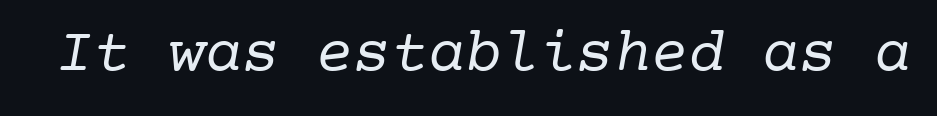
{"serif": "yes", "bold": "no", "weight": "regular", "width": "normal", "stroke_contrast": "low", "x_height": "medium", "monospaced": "yes", "underline": "no", "letter_spacing": "normal", "letter_spacing_em": 0.0, "glyph_px": 62}
